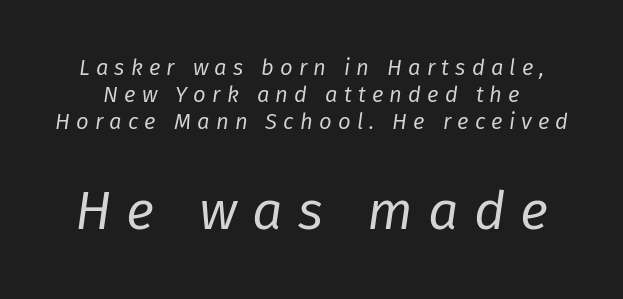
Slant detected: the letters are inclined. The face used here is rendered with a markedly widened letterfit. Beneath every word, the page is bare. Caption: face not bold, strokes unweighted.
